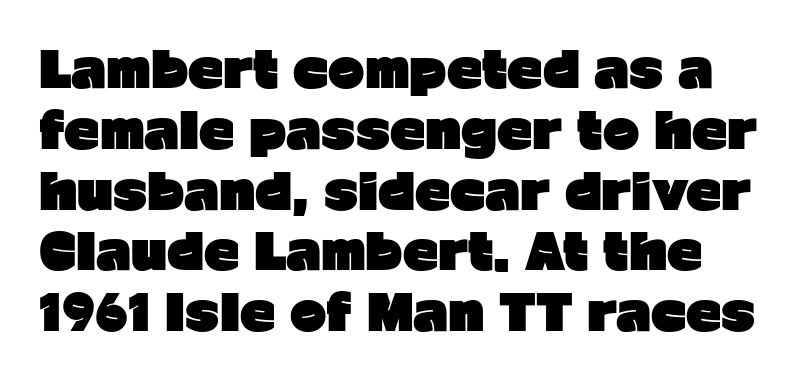
The image shows 49 px heavy sans-serif type, upright; set line spacing 1.24x, normal letter spacing, not underlined; low stroke contrast and a medium x-height.
